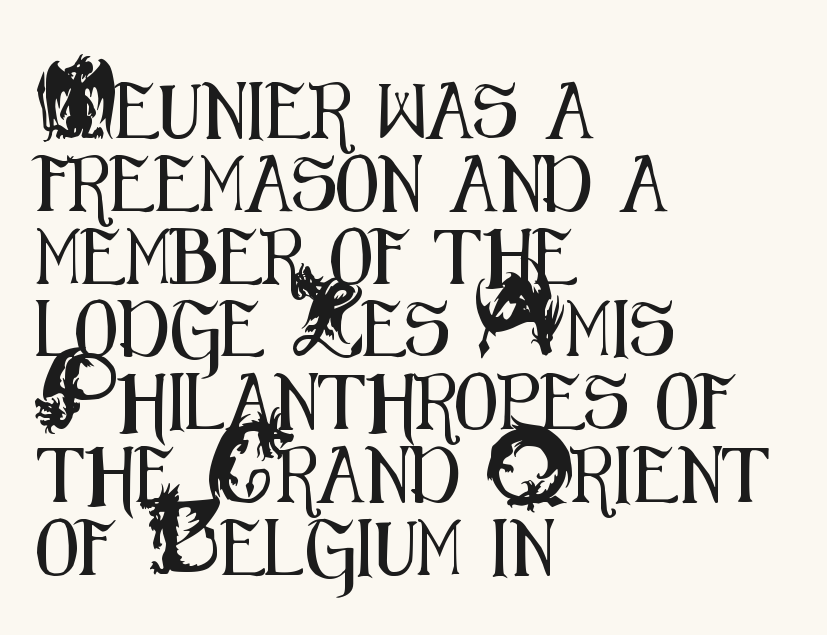
The image shows 56 px condensed sans-serif type, upright; set left-aligned, normal line spacing (1.3x), normal letter spacing, not underlined; medium stroke contrast and a small x-height.
